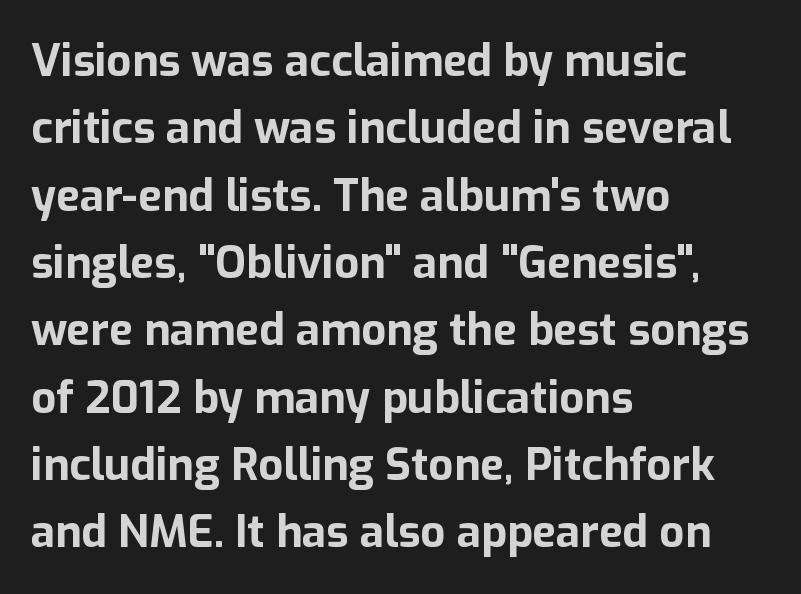
{"serif": "no", "italic": "no", "bold": "yes", "weight": "bold", "width": "normal", "stroke_contrast": "low", "x_height": "medium", "monospaced": "no", "underline": "no", "align": "left", "line_spacing": "normal", "line_spacing_ratio": 1.53, "letter_spacing": "normal", "letter_spacing_em": 0.0, "glyph_px": 44}
